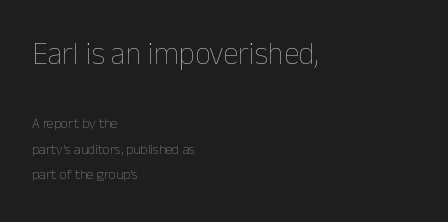
{"italic": "no", "bold": "no", "weight": "thin", "width": "normal", "stroke_contrast": "low", "x_height": "medium", "monospaced": "no", "underline": "no", "align": "left", "line_spacing_ratio": 1.82, "letter_spacing": "normal", "letter_spacing_em": 0.0, "larger_block": "first", "size_ratio": 2.21, "glyph_px": 31}
